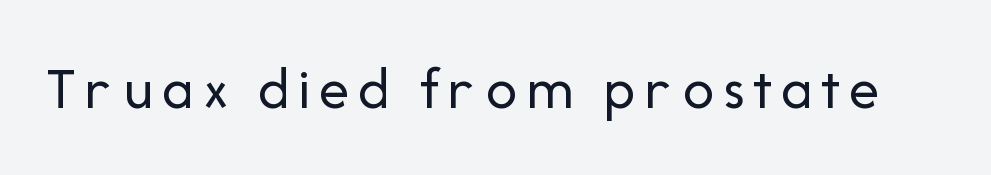
Looks like regular typesetting: each glyph gets only the width it needs. A sans-serif font was chosen for this passage. The zone under the glyphs is completely vacant. The lettering stays uniformly vertical, giving the passage a roman look. Stems here are at most as thick as an everyday book face.
